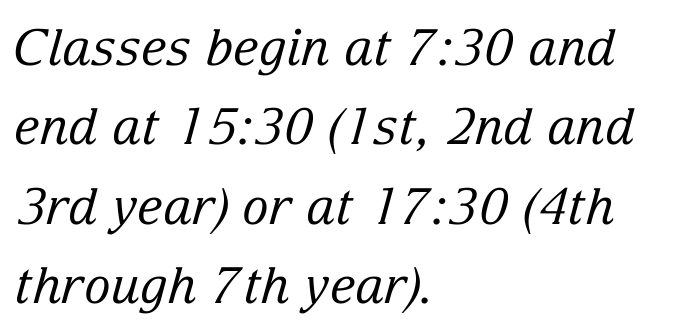
Q: Is the text bold? A: No.
Q: Is the text italic (slanted)? A: Yes, it leans right by about 15 degrees.
Q: Is the typeface a serif or a sans-serif typeface? A: Serif.
Q: Is the text underlined? A: No.
Q: How is the paragraph aligned? A: Left-aligned.
Q: Is the spacing between letters normal or unusually wide? A: Normal.
Q: Is the spacing between lines tight, normal or loose? A: Normal.
Q: Width (condensed, normal, or wide)? A: Normal.
Q: Stroke contrast? A: Low.
Q: x-height? A: Medium.
Q: Monospaced? A: No.
